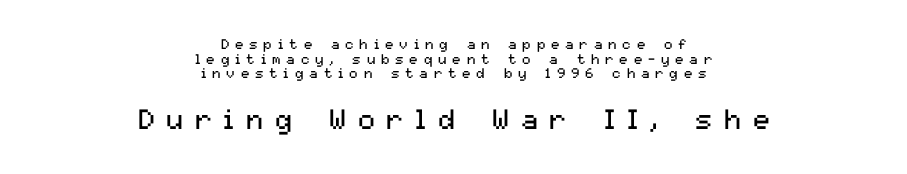
Descenders are the only things crossing below the line. The whitespace from short lines is split evenly between both sides. The designer dialed line spacing down below the default. Weight class: somewhere from thin through regular. Regarding serifs, this sample does without them. Think of a printed novel: that variable character pitch is what you see here.
